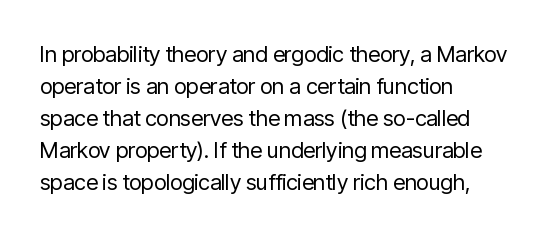
{"italic": "no", "bold": "no", "underline": "no", "align": "left", "line_spacing": "normal", "line_spacing_ratio": 1.46, "letter_spacing": "normal", "letter_spacing_em": 0.0, "glyph_px": 22}
